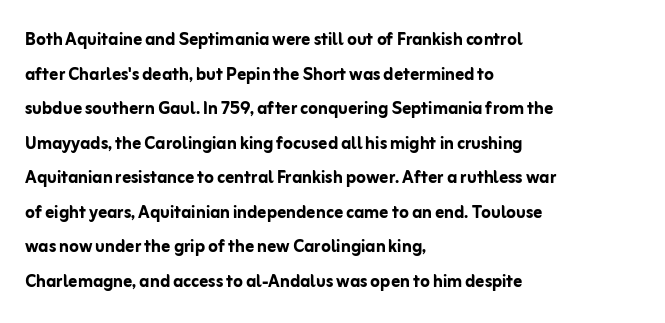
Q: Is the text bold? A: Yes.
Q: Is the text italic (slanted)? A: No, it is upright.
Q: Is the text underlined? A: No.
Q: How is the paragraph aligned? A: Left-aligned.
Q: Is the spacing between letters normal or unusually wide? A: Normal.
Q: Is the spacing between lines tight, normal or loose? A: Normal.
